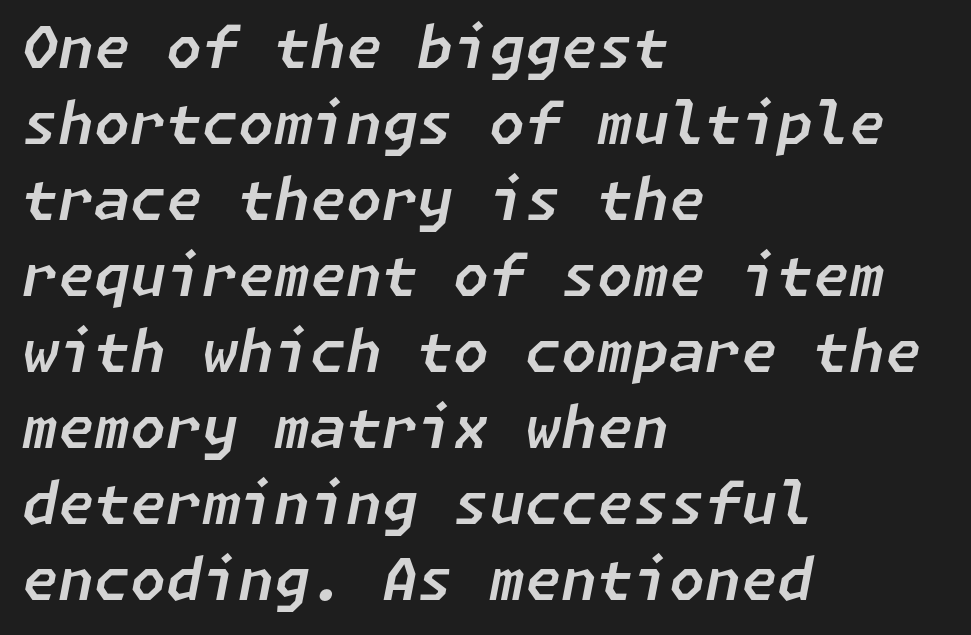
The image shows 58 px text type, italic (leaning right); set left-aligned, normal line spacing (1.31x), normal letter spacing, not underlined; low stroke contrast and a medium x-height.
